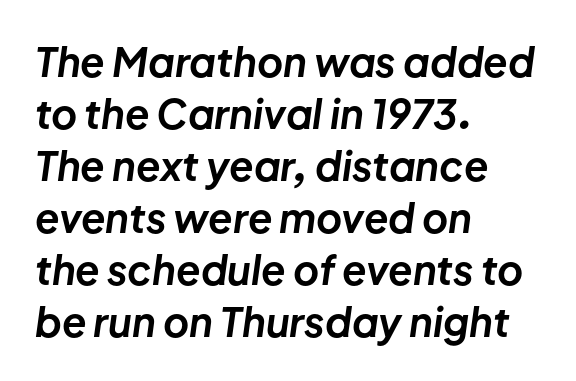
The image shows 40 px bold type, italic (leaning right); set left-aligned, normal line spacing (1.3x), normal letter spacing, not underlined; low stroke contrast and a medium x-height.
